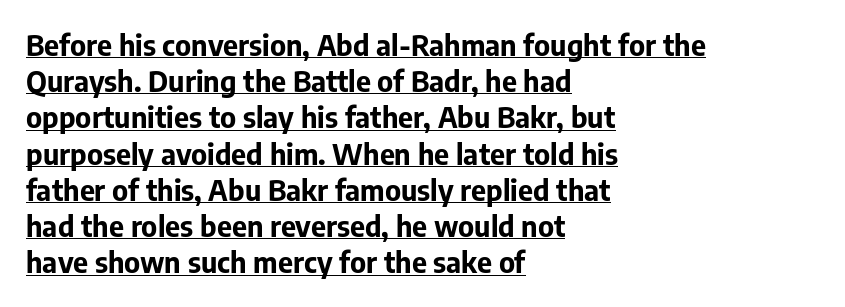
The image shows 29 px bold sans-serif type, upright; set left-aligned, normal line spacing (1.25x), normal letter spacing, underlined; low stroke contrast and a medium x-height.
